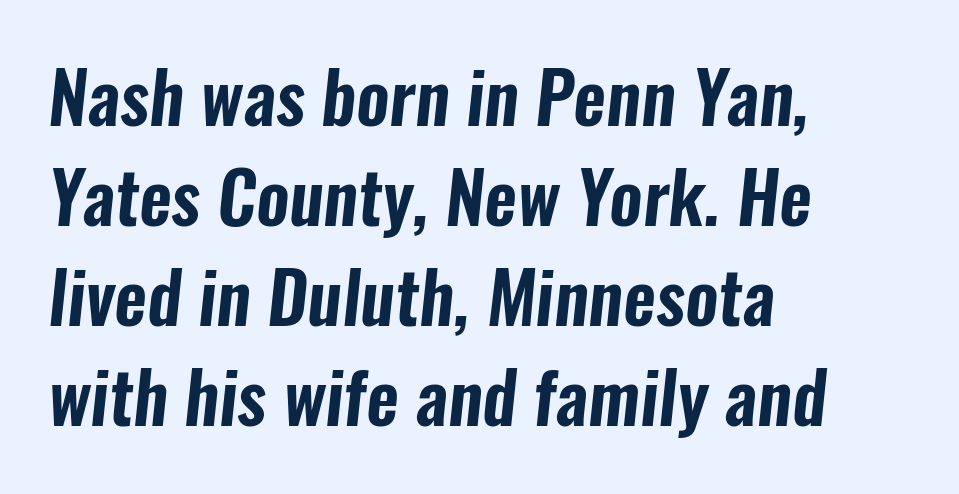
Grotesque or geometric, the face here clearly has no serifs. Visually the block forms a straight wall on the left and a jagged coastline on the right. Descenders are the only things crossing below the line. Is this a fixed-width face? No — the glyphs have proportional, varying widths.
